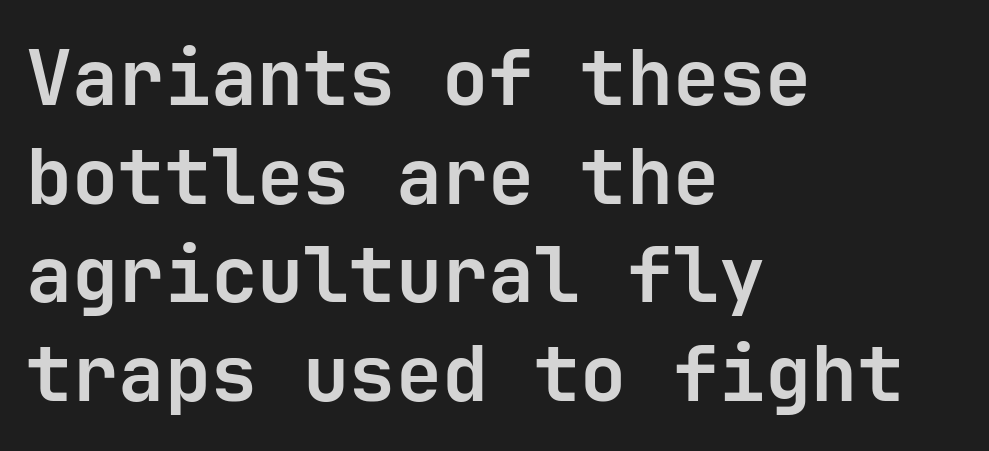
The image shows 77 px bold sans-serif type, upright, monospaced; set left-aligned, normal line spacing (1.28x), normal letter spacing, not underlined; low stroke contrast and a medium x-height.
